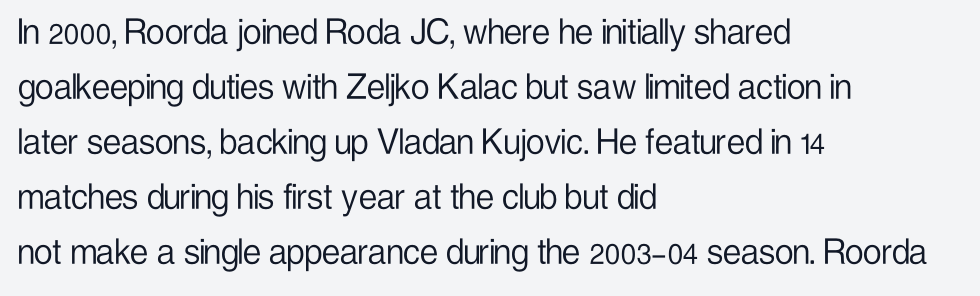
The image shows 41 px light, condensed sans-serif type, upright; set left-aligned, normal line spacing (1.34x), normal letter spacing, not underlined; low stroke contrast and a medium x-height.
